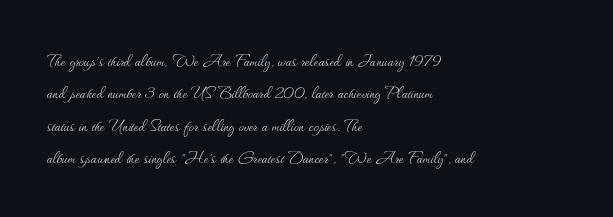
The image shows 21 px text type; set left-aligned, normal line spacing (1.54x), normal letter spacing, not underlined.
